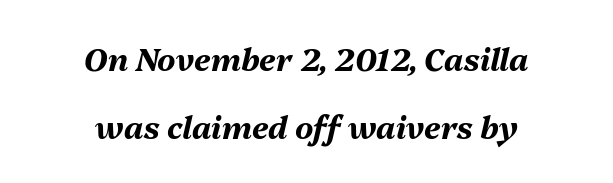
The lettering tilts uniformly, giving the passage an italic look. A typesetter would call this proportional, since set widths differ per character. Both edges are ragged and mirror each other, which tells us the setting is centered. The designer dialed line spacing up above the default. The tracking reads as untouched default to a designer's eye.
